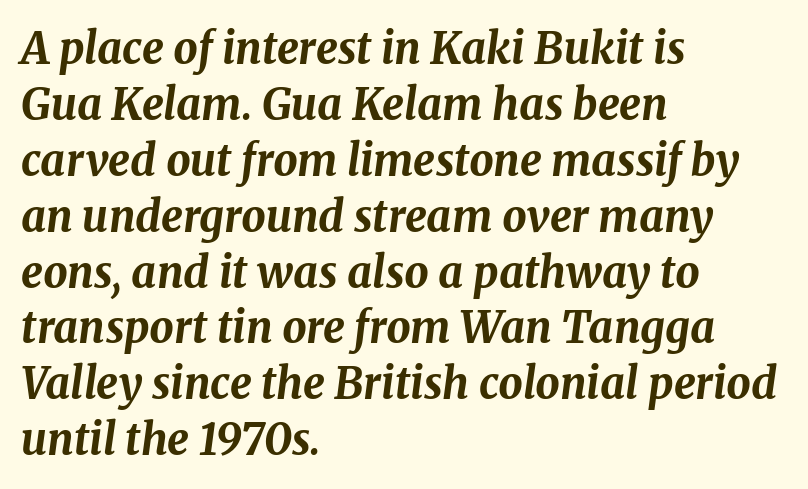
{"italic": "yes", "lean": "right", "slant_degrees": 8, "bold": "yes", "weight": "bold", "width": "normal", "stroke_contrast": "medium", "x_height": "medium", "monospaced": "no", "underline": "no", "align": "left", "line_spacing": "normal", "line_spacing_ratio": 1.3, "letter_spacing": "normal", "letter_spacing_em": 0.0, "glyph_px": 43}
